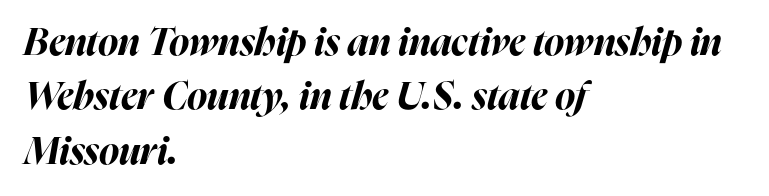
{"italic": "yes", "lean": "right", "slant_degrees": 16, "bold": "yes", "weight": "bold", "width": "normal", "stroke_contrast": "high", "x_height": "medium", "monospaced": "no", "underline": "no", "align": "left", "line_spacing": "normal", "line_spacing_ratio": 1.43, "letter_spacing": "normal", "letter_spacing_em": 0.0, "glyph_px": 38}
